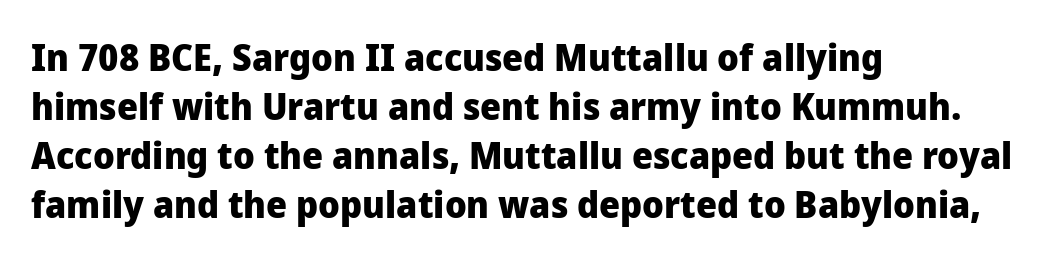
{"serif": "no", "italic": "no", "bold": "yes", "weight": "heavy", "width": "normal", "stroke_contrast": "low", "x_height": "medium", "monospaced": "no", "underline": "no", "align": "left", "line_spacing": "normal", "line_spacing_ratio": 1.32, "letter_spacing": "normal", "letter_spacing_em": 0.0, "glyph_px": 37}
